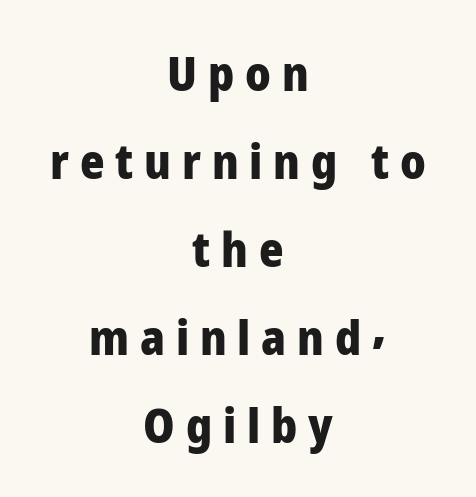
A dark, heavy texture on the line: the type is bold. Typographically, this falls in the sans-serif category. The horizontal fit of the characters is loose and conspicuously gappy. Compared with a flush-left layout, this one balances lines on the center instead.
